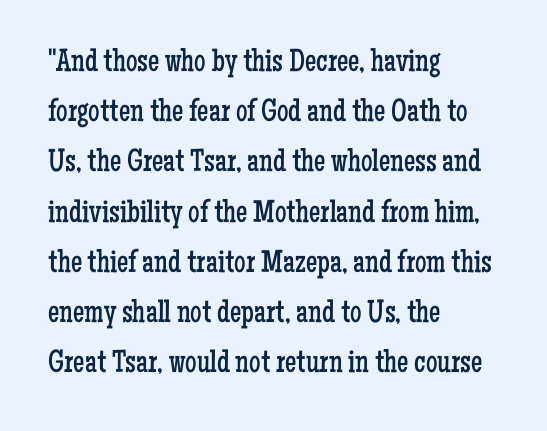
The image shows 32 px regular-weight, condensed serif type, upright; set left-aligned, normal line spacing (1.57x), normal letter spacing, not underlined; low stroke contrast and a medium x-height.
